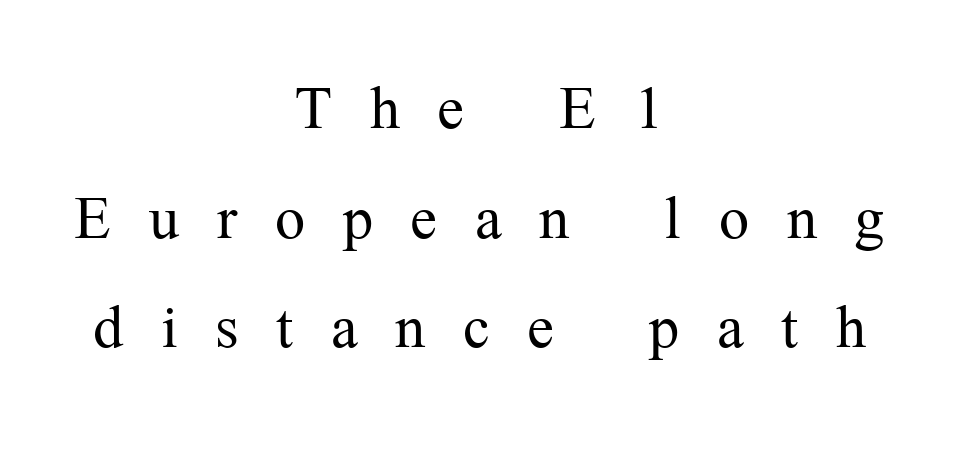
The image shows 80 px light serif type, upright; set centered, normal line spacing (1.37x), unusually wide letter spacing (+0.47 em), not underlined; medium stroke contrast and a medium x-height.
